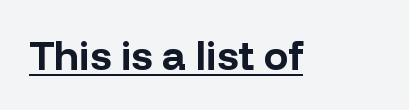
{"serif": "no", "italic": "no", "bold": "yes", "weight": "bold", "width": "normal", "stroke_contrast": "low", "x_height": "medium", "monospaced": "no", "underline": "yes", "letter_spacing": "normal", "letter_spacing_em": 0.0, "glyph_px": 41}
